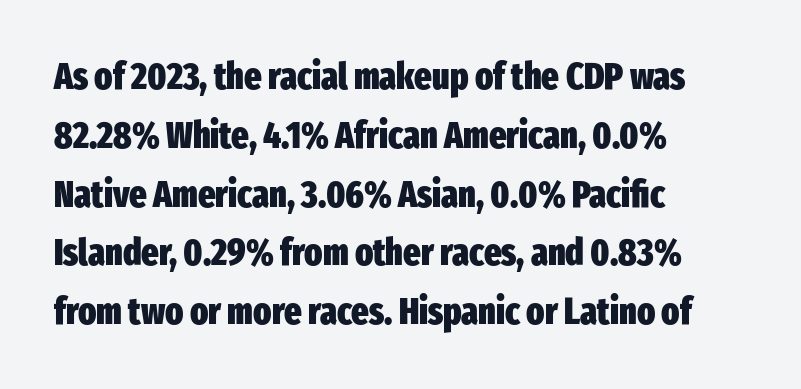
{"serif": "no", "italic": "no", "bold": "yes", "weight": "heavy", "width": "condensed", "stroke_contrast": "low", "x_height": "medium", "monospaced": "no", "underline": "no", "align": "left", "line_spacing": "normal", "line_spacing_ratio": 1.59, "letter_spacing": "normal", "letter_spacing_em": 0.0, "glyph_px": 37}
